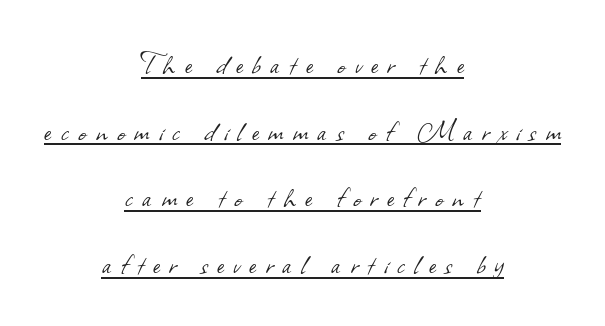
{"serif": "no", "bold": "no", "weight": "light", "width": "normal", "stroke_contrast": "low", "x_height": "small", "monospaced": "no", "underline": "yes", "align": "center", "line_spacing": "loose", "line_spacing_ratio": 1.96, "letter_spacing": "wide", "letter_spacing_em": 0.28, "glyph_px": 34}
